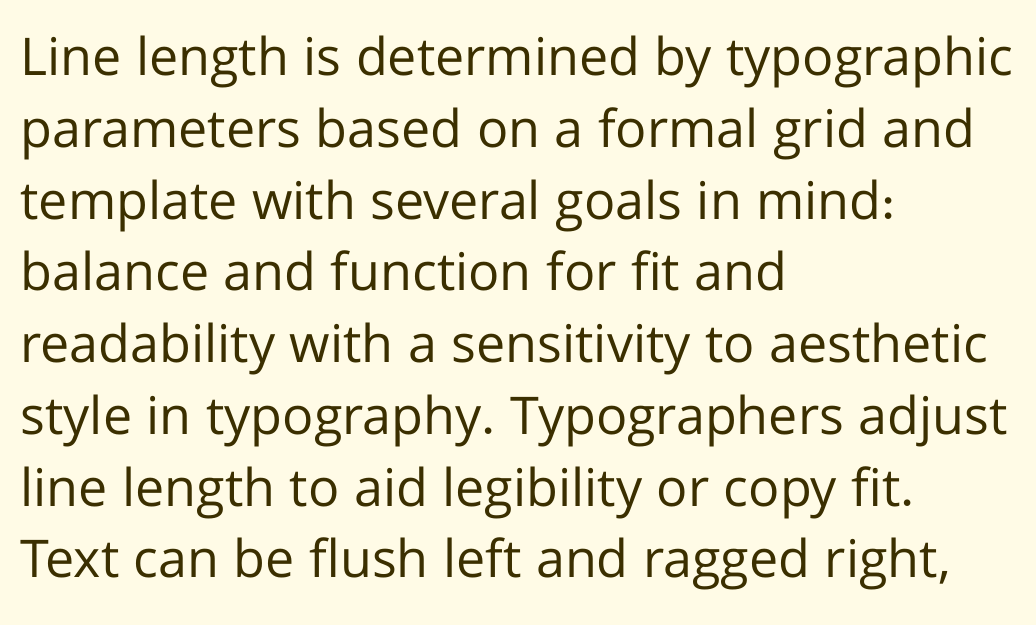
Q: Is the text bold? A: No.
Q: Is the text italic (slanted)? A: No, it is upright.
Q: Is the typeface a serif or a sans-serif typeface? A: Sans-serif.
Q: Is the text underlined? A: No.
Q: How is the paragraph aligned? A: Left-aligned.
Q: Is the spacing between letters normal or unusually wide? A: Normal.
Q: Is the spacing between lines tight, normal or loose? A: Normal.
Q: Width (condensed, normal, or wide)? A: Normal.
Q: Stroke contrast? A: Low.
Q: x-height? A: Medium.
Q: Monospaced? A: No.
